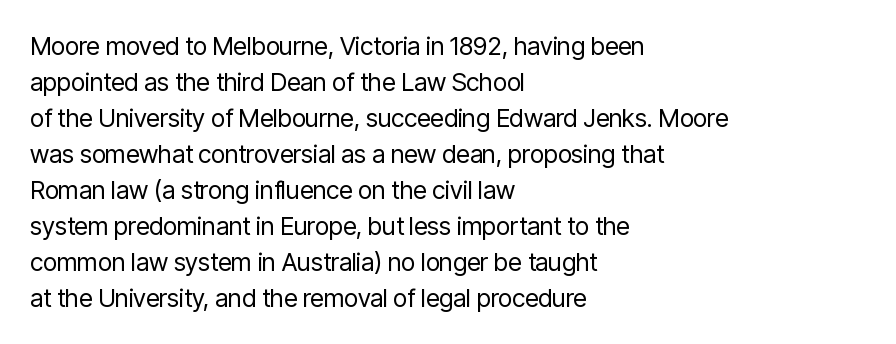
Q: Is the text bold? A: No.
Q: Is the text italic (slanted)? A: No, it is upright.
Q: Is the text underlined? A: No.
Q: How is the paragraph aligned? A: Left-aligned.
Q: Is the spacing between letters normal or unusually wide? A: Normal.
Q: Is the spacing between lines tight, normal or loose? A: Normal.
